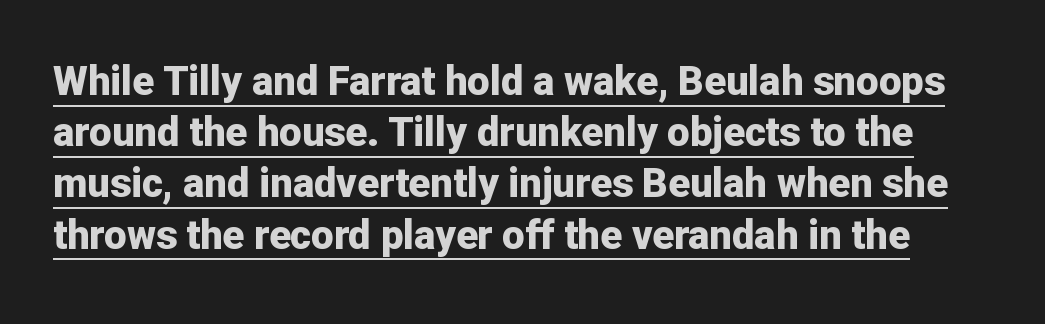
The letterforms sit shoulder to shoulder at normal distance. The designer went with a sans here, leaving each stem footless. The typesetter has applied underlining to the passage shown. Proportional: the letters do not fall into vertical columns. Vertical spacing — default. Every letter is thick-stroked: bold, no question.
